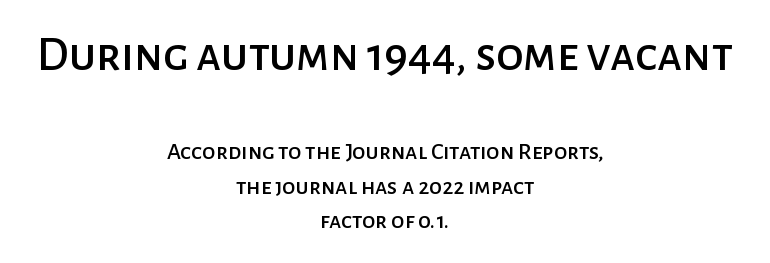
In terms of posture, this sample is upright. Large over small — that's the arrangement of the two blocks here. Both edges are ragged and mirror each other, which tells us the setting is centered. Tracking here is standard; glyphs follow each other at the usual distance. Reading down the column, the eye jumps a familiar distance to each next line. The passage shown is typed in a proportional face where columns would drift.
